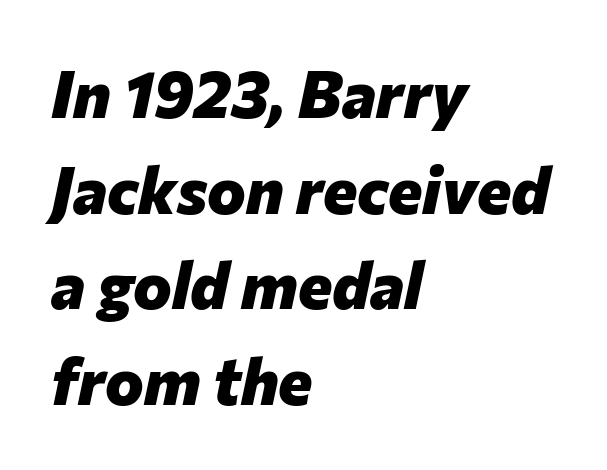
Caption: multi-line text, flush left, ragged right. The words here are not underlined. Baseline-to-baseline distance is the conventional proportion of letter height. Do the characters align in a grid? No, the font is proportional.
